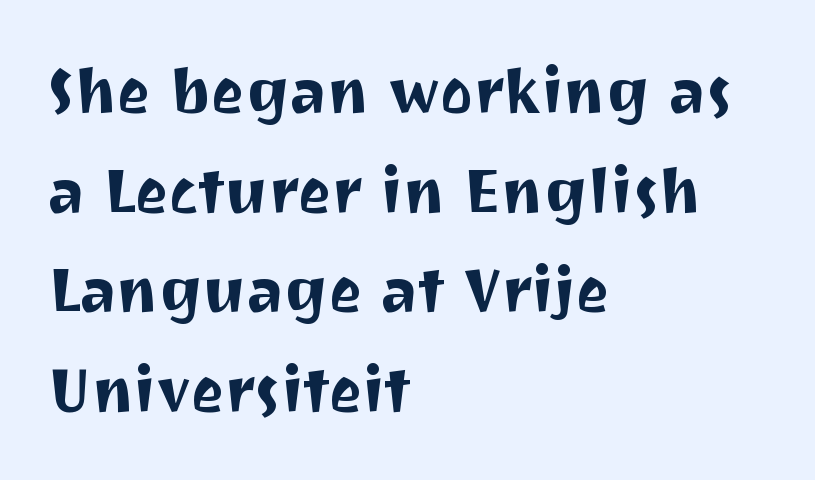
Q: Is the text italic (slanted)? A: No, it is upright.
Q: Is the typeface a serif or a sans-serif typeface? A: Sans-serif.
Q: Is the text underlined? A: No.
Q: How is the paragraph aligned? A: Left-aligned.
Q: Is the spacing between letters normal or unusually wide? A: Normal.
Q: Is the spacing between lines tight, normal or loose? A: Normal.
Q: Width (condensed, normal, or wide)? A: Normal.
Q: Stroke contrast? A: Medium.
Q: x-height? A: Medium.
Q: Monospaced? A: No.
